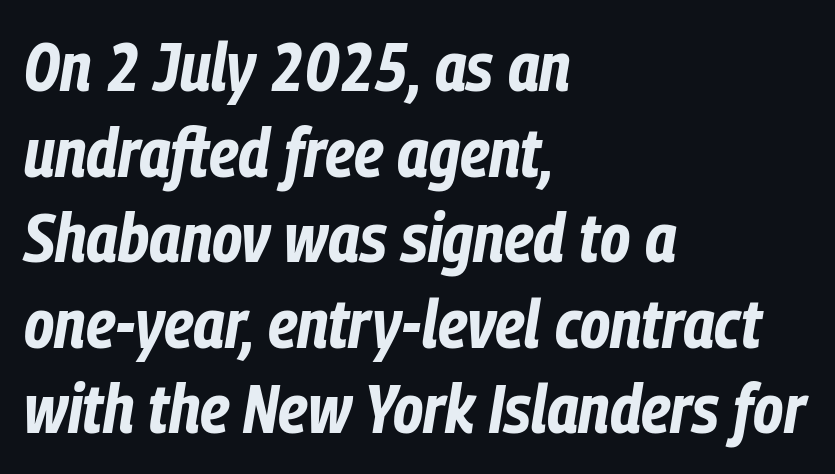
The image shows 69 px bold, condensed type, italic (leaning right); set left-aligned, line spacing 1.24x, normal letter spacing, not underlined; low stroke contrast and a medium x-height.
